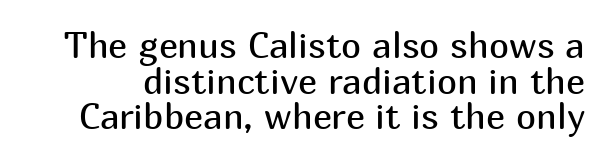
Q: Is the text bold? A: No.
Q: Is the text italic (slanted)? A: No, it is upright.
Q: Is the typeface a serif or a sans-serif typeface? A: Sans-serif.
Q: Is the text underlined? A: No.
Q: Is the spacing between letters normal or unusually wide? A: Normal.
Q: Is the spacing between lines tight, normal or loose? A: Tight.
Q: Width (condensed, normal, or wide)? A: Normal.
Q: Stroke contrast? A: Medium.
Q: x-height? A: Medium.
Q: Monospaced? A: No.
